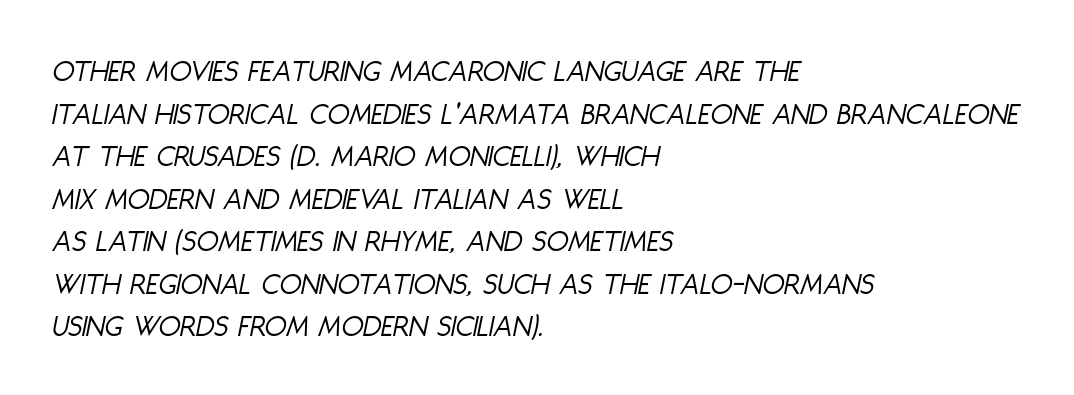
{"italic": "yes", "lean": "right", "slant_degrees": 11, "bold": "no", "weight": "light", "width": "condensed", "stroke_contrast": "low", "x_height": "large", "monospaced": "no", "underline": "no", "align": "left", "line_spacing": "normal", "line_spacing_ratio": 1.33, "letter_spacing": "normal", "letter_spacing_em": 0.0, "glyph_px": 32}
